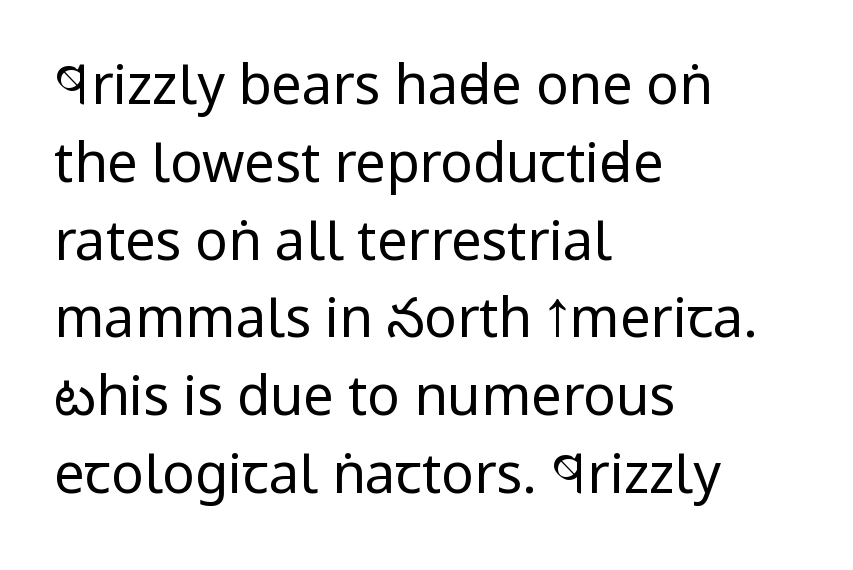
{"serif": "no", "italic": "no", "bold": "no", "weight": "regular", "width": "condensed", "stroke_contrast": "low", "x_height": "large", "monospaced": "no", "underline": "no", "align": "left", "line_spacing": "normal", "line_spacing_ratio": 1.44, "letter_spacing": "normal", "letter_spacing_em": 0.0, "glyph_px": 54}
